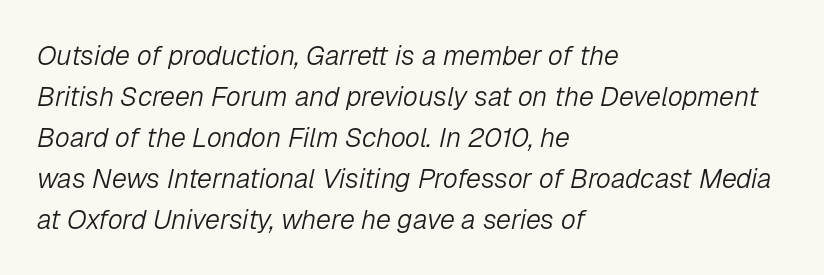
{"italic": "yes", "lean": "right", "slant_degrees": 12, "bold": "no", "underline": "no", "align": "left", "line_spacing": "normal", "line_spacing_ratio": 1.52, "letter_spacing": "normal", "letter_spacing_em": 0.0, "glyph_px": 27}
